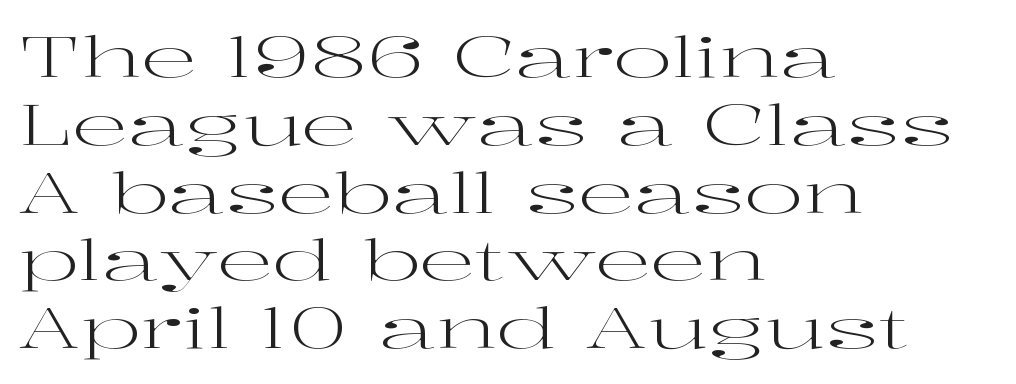
The image shows 56 px regular-weight, wide serif type, upright; set left-aligned, line spacing 1.21x, normal letter spacing, not underlined; high stroke contrast and a medium x-height.
